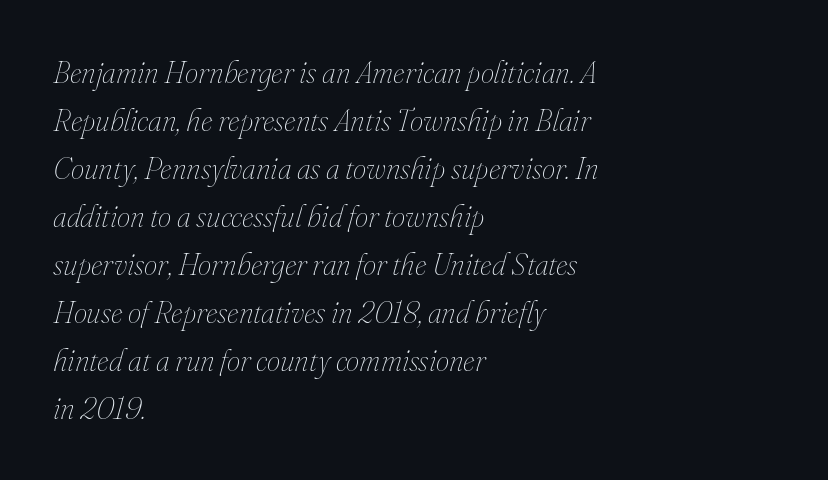
The image shows 30 px thin type, italic (leaning right); set left-aligned, normal line spacing (1.6x), normal letter spacing, not underlined; medium stroke contrast and a small x-height.
